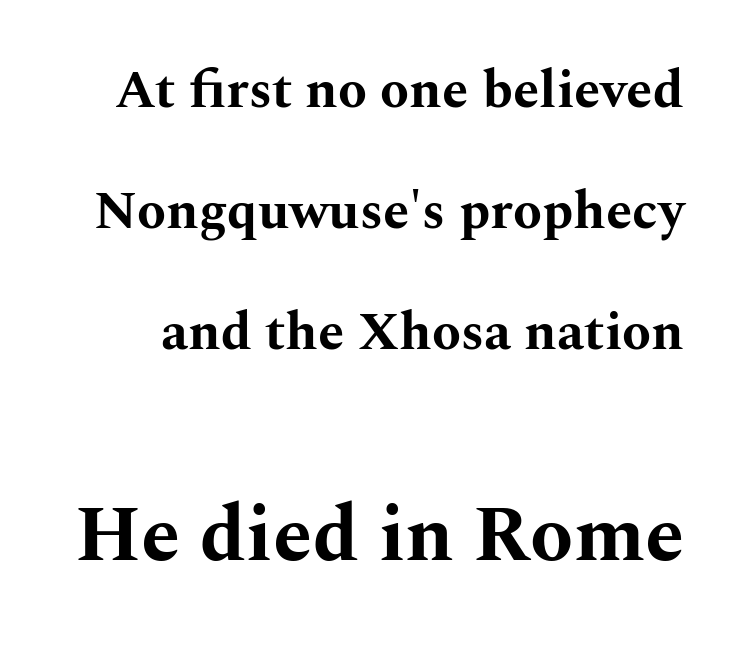
Q: Is the text bold? A: Yes.
Q: Is the text italic (slanted)? A: No, it is upright.
Q: Is the typeface a serif or a sans-serif typeface? A: Serif.
Q: Is the text underlined? A: No.
Q: Is the spacing between letters normal or unusually wide? A: Normal.
Q: Is the spacing between lines tight, normal or loose? A: Loose.
Q: Which block of text is set in a larger size, the first (top) or the second (bottom)? A: The second (bottom) one.
Q: Width (condensed, normal, or wide)? A: Wide.
Q: Stroke contrast? A: Medium.
Q: x-height? A: Medium.
Q: Monospaced? A: No.
